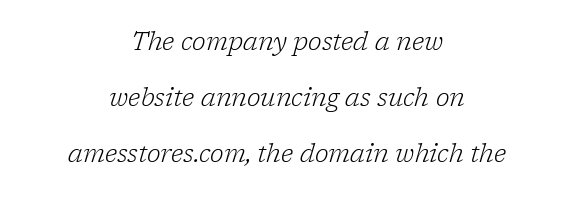
The image shows 25 px text type, italic (leaning right); set centered, loose line spacing (2.24x), normal letter spacing, not underlined.
